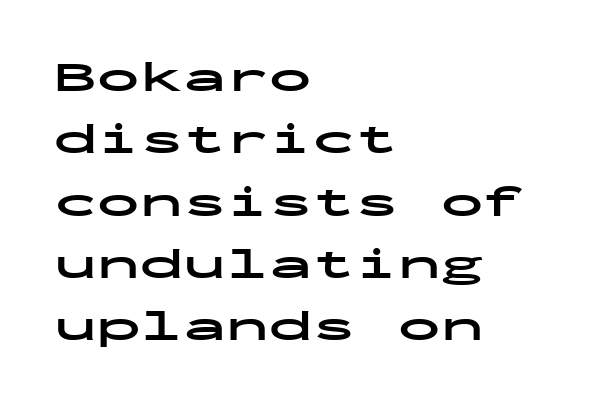
The image shows 43 px bold, wide sans-serif type, upright, monospaced; set left-aligned, normal line spacing (1.45x), normal letter spacing, not underlined; low stroke contrast and a medium x-height.
